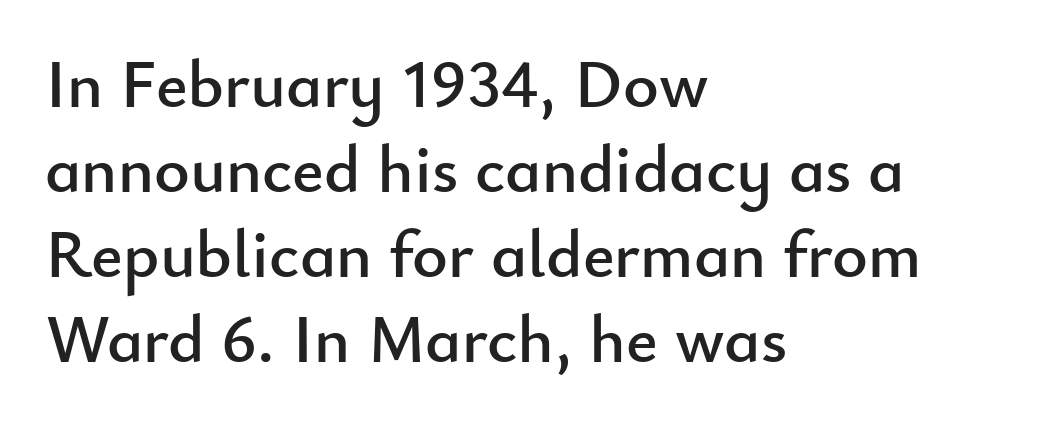
{"serif": "no", "italic": "no", "width": "normal", "stroke_contrast": "low", "x_height": "small", "monospaced": "no", "underline": "no", "align": "left", "line_spacing": "normal", "line_spacing_ratio": 1.25, "letter_spacing": "normal", "letter_spacing_em": 0.0, "glyph_px": 68}
